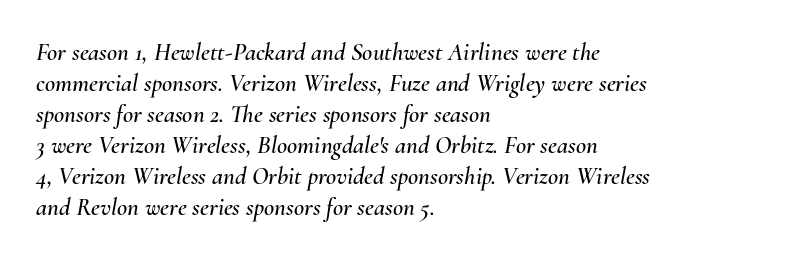
Just letters on the line, the space beneath them empty. Designer's note — italics engaged. Short note: letters normally spaced. If you drew a ruler down the left edge, every line would touch it.
